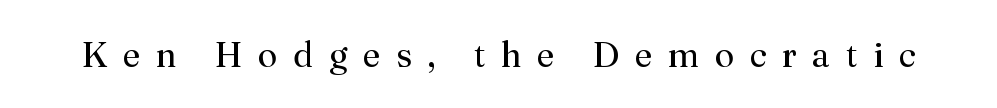
{"serif": "yes", "italic": "no", "bold": "no", "weight": "regular", "width": "normal", "stroke_contrast": "medium", "x_height": "small", "monospaced": "no", "underline": "no", "letter_spacing": "wide", "letter_spacing_em": 0.45, "glyph_px": 35}
